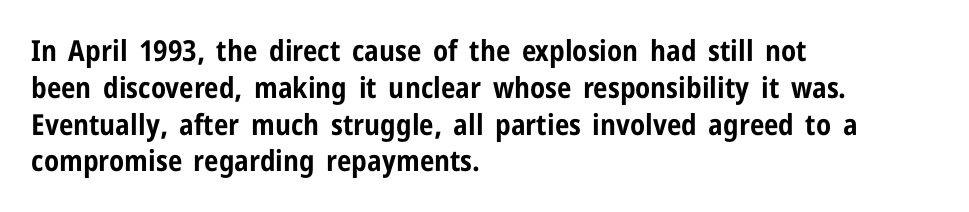
The image shows 29 px bold, condensed sans-serif type, upright; set left-aligned, normal line spacing (1.27x), normal letter spacing, not underlined; low stroke contrast and a medium x-height.
